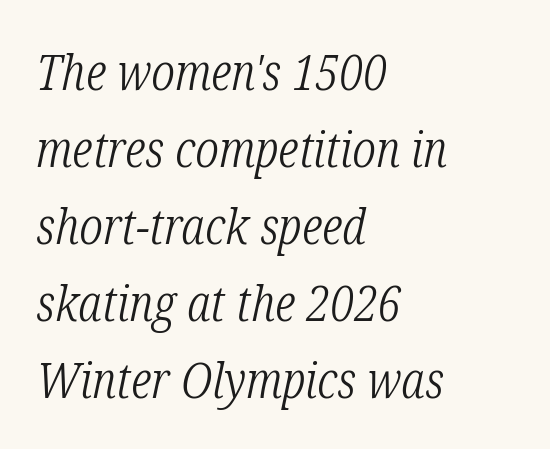
Q: Is the text bold? A: No.
Q: Is the text italic (slanted)? A: Yes, it leans right by about 12 degrees.
Q: Is the typeface a serif or a sans-serif typeface? A: Serif.
Q: Is the text underlined? A: No.
Q: How is the paragraph aligned? A: Left-aligned.
Q: Is the spacing between letters normal or unusually wide? A: Normal.
Q: Is the spacing between lines tight, normal or loose? A: Normal.
Q: Width (condensed, normal, or wide)? A: Condensed.
Q: Stroke contrast? A: Low.
Q: x-height? A: Medium.
Q: Monospaced? A: No.
